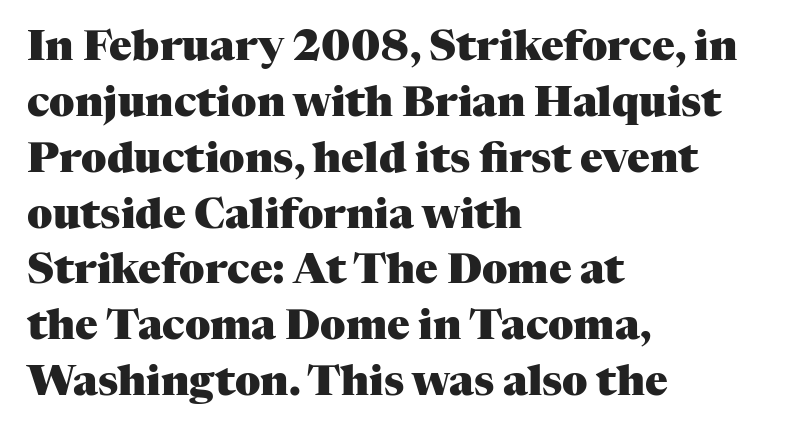
Q: Is the text bold? A: Yes.
Q: Is the text italic (slanted)? A: No, it is upright.
Q: Is the typeface a serif or a sans-serif typeface? A: Serif.
Q: Is the text underlined? A: No.
Q: How is the paragraph aligned? A: Left-aligned.
Q: Is the spacing between letters normal or unusually wide? A: Normal.
Q: Is the spacing between lines tight, normal or loose? A: Normal.
Q: Width (condensed, normal, or wide)? A: Normal.
Q: Stroke contrast? A: Medium.
Q: x-height? A: Medium.
Q: Monospaced? A: No.
